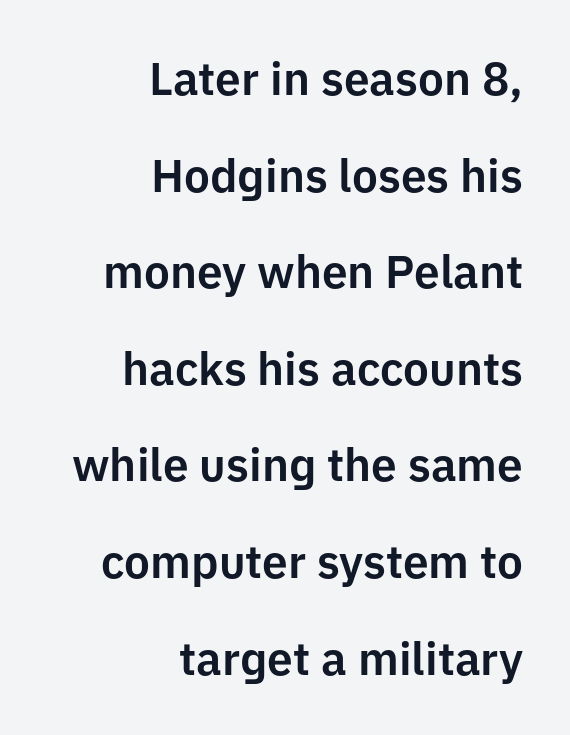
The image shows 46 px sans-serif type, upright; set right-aligned, loose line spacing (2.1x), normal letter spacing, not underlined; low stroke contrast and a medium x-height.
